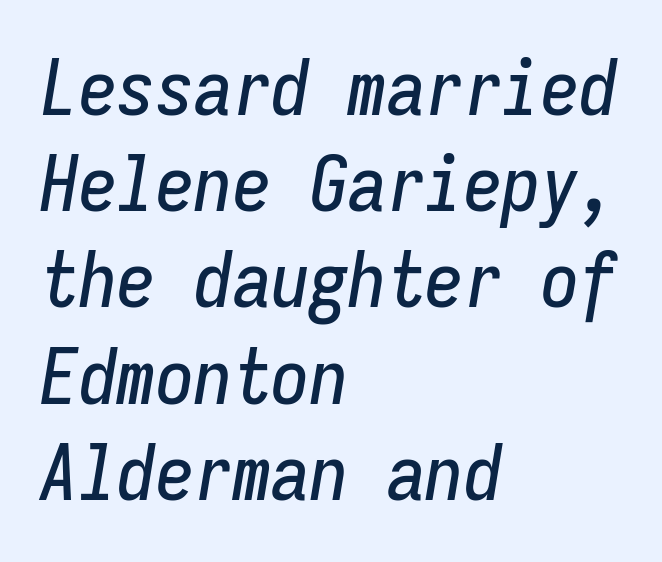
Vertical spacing — default. The passage shown is typed in a monospace face where columns stay perfectly aligned. The typesetter chose a ragged-right arrangement here. The typography opts for an oblique posture over an upright one.
